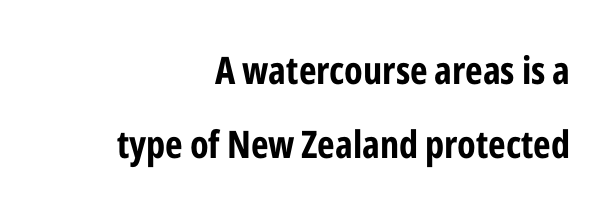
The foot of each line stays bare and open. Interline gaps are noticeably wide in this sample. Vertical strokes here are truly vertical. These lines are rendered in a variable-pitch font. A flush-right, rag-left setting is used for this passage. Short note: letters normally spaced.
